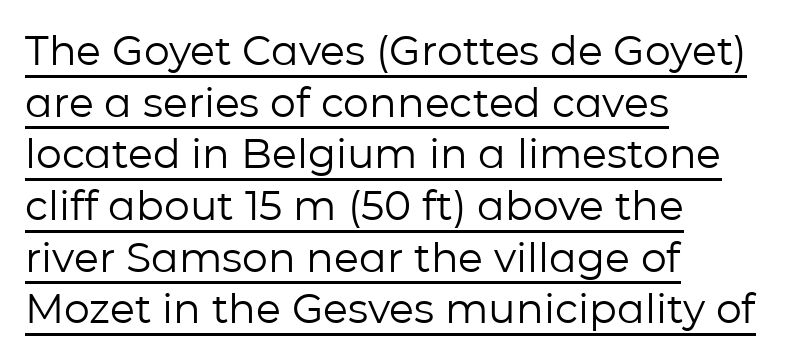
{"serif": "no", "italic": "no", "bold": "no", "weight": "regular", "width": "normal", "stroke_contrast": "low", "x_height": "medium", "monospaced": "no", "underline": "yes", "align": "left", "line_spacing": "normal", "line_spacing_ratio": 1.26, "letter_spacing": "normal", "letter_spacing_em": 0.0, "glyph_px": 41}
